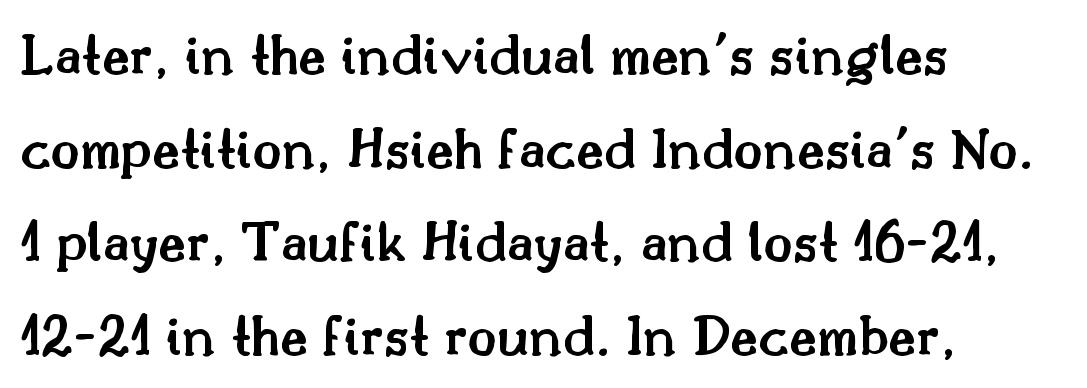
Q: Is the text bold? A: Semi-bold.
Q: Is the text italic (slanted)? A: No, it is upright.
Q: Is the typeface a serif or a sans-serif typeface? A: Serif.
Q: Is the text underlined? A: No.
Q: How is the paragraph aligned? A: Left-aligned.
Q: Is the spacing between letters normal or unusually wide? A: Normal.
Q: Is the spacing between lines tight, normal or loose? A: Normal.
Q: Width (condensed, normal, or wide)? A: Normal.
Q: Stroke contrast? A: Medium.
Q: x-height? A: Small.
Q: Monospaced? A: No.
